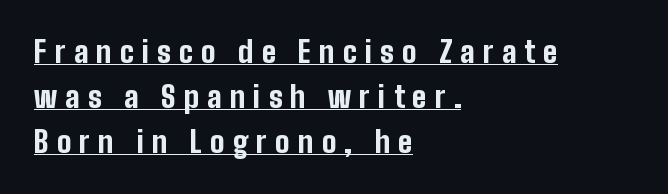
{"serif": "no", "italic": "no", "bold": "yes", "weight": "bold", "width": "condensed", "stroke_contrast": "low", "x_height": "medium", "monospaced": "no", "underline": "yes", "align": "left", "line_spacing": "normal", "line_spacing_ratio": 1.55, "letter_spacing": "wide", "letter_spacing_em": 0.28, "glyph_px": 29}
